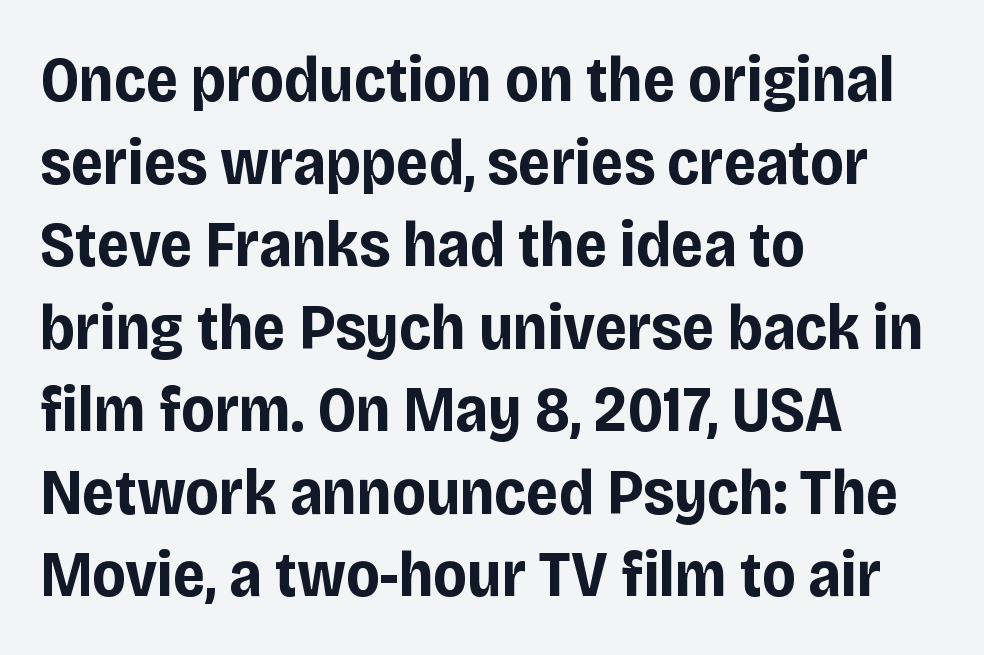
The image shows 65 px bold, condensed sans-serif type, upright; set left-aligned, normal line spacing (1.27x), normal letter spacing, not underlined; low stroke contrast and a large x-height.
